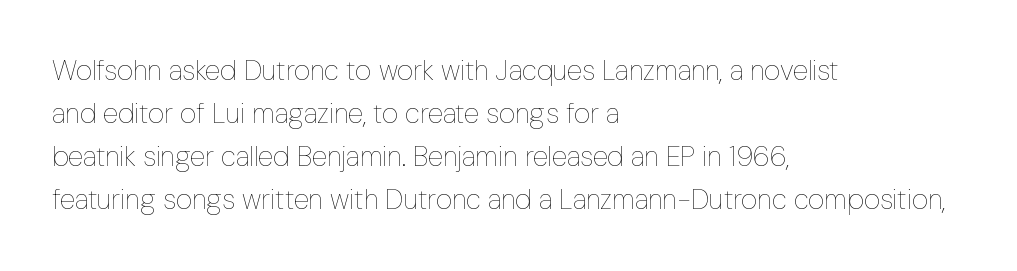
The image shows 28 px thin, condensed type, upright; set left-aligned, normal line spacing (1.54x), normal letter spacing, not underlined; low stroke contrast and a medium x-height.
